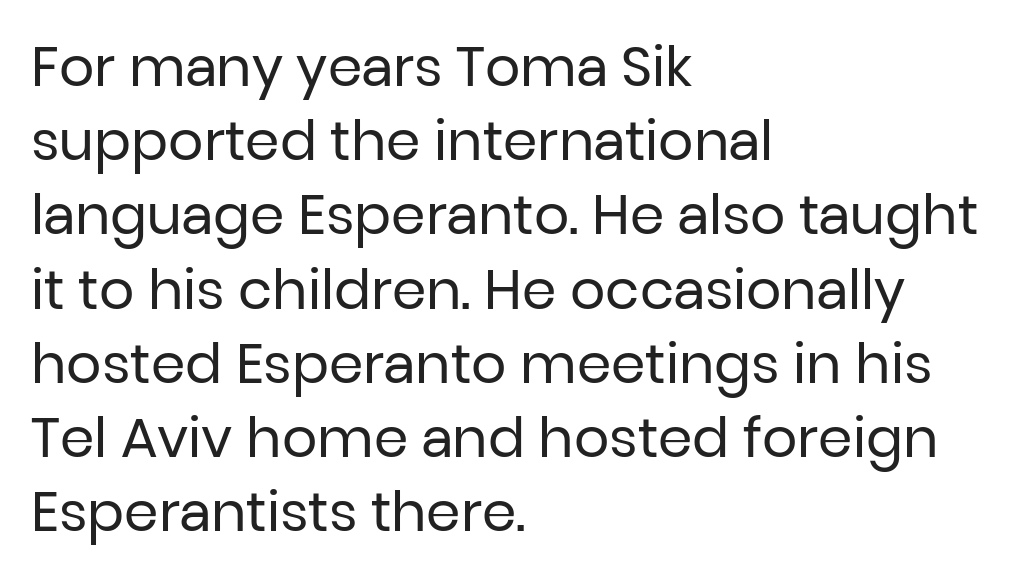
Q: Is the text bold? A: No.
Q: Is the text italic (slanted)? A: No, it is upright.
Q: Is the typeface a serif or a sans-serif typeface? A: Sans-serif.
Q: Is the text underlined? A: No.
Q: How is the paragraph aligned? A: Left-aligned.
Q: Is the spacing between letters normal or unusually wide? A: Normal.
Q: Is the spacing between lines tight, normal or loose? A: Normal.
Q: Width (condensed, normal, or wide)? A: Normal.
Q: Stroke contrast? A: Low.
Q: x-height? A: Medium.
Q: Monospaced? A: No.
